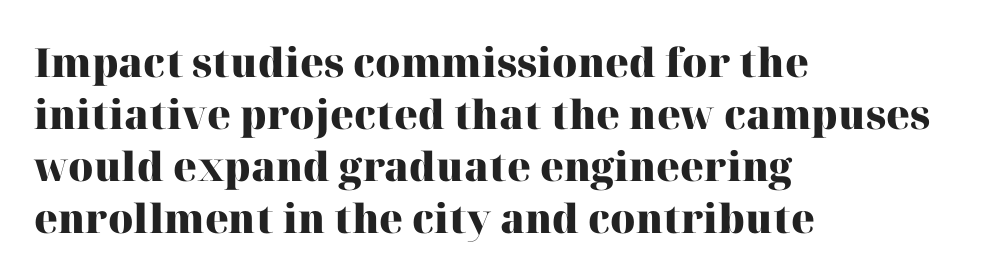
The block of text has a typical density, with ordinary space between rows. Do the characters align in a grid? No, the font is proportional. Plain, unruled lines of type. Unlike italic type, these characters show no tilt at all. Typesetter's note: full bold, strokes at maximum text heaviness. Observe the serifs anchoring each vertical stroke in this sample.
